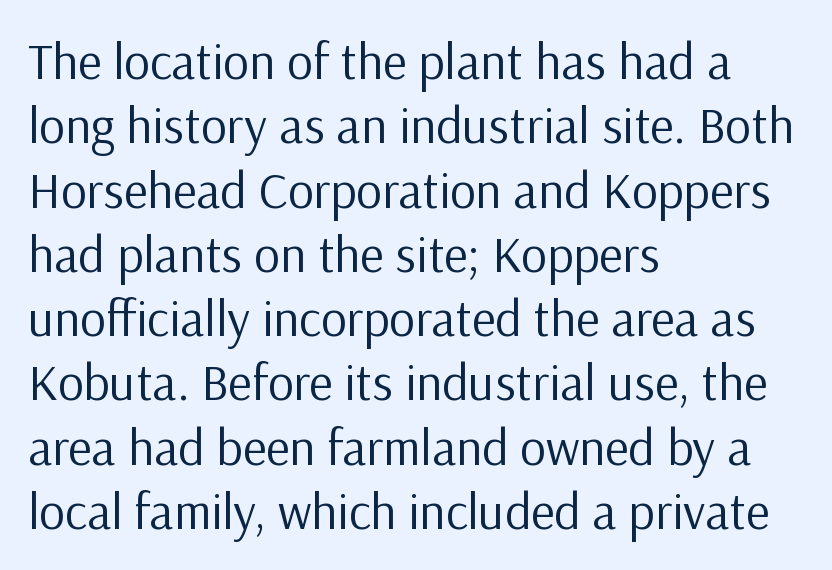
Q: Is the text bold? A: No.
Q: Is the text italic (slanted)? A: No, it is upright.
Q: Is the typeface a serif or a sans-serif typeface? A: Sans-serif.
Q: Is the text underlined? A: No.
Q: How is the paragraph aligned? A: Left-aligned.
Q: Is the spacing between letters normal or unusually wide? A: Normal.
Q: Is the spacing between lines tight, normal or loose? A: Normal.
Q: Width (condensed, normal, or wide)? A: Normal.
Q: Stroke contrast? A: Low.
Q: x-height? A: Medium.
Q: Monospaced? A: No.
